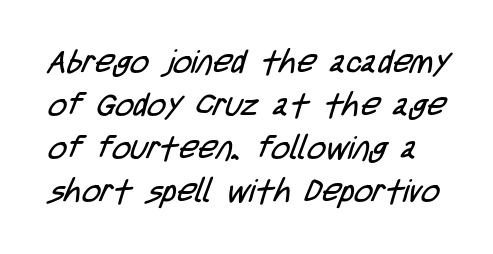
Q: Is the text bold? A: No.
Q: Is the typeface a serif or a sans-serif typeface? A: Sans-serif.
Q: Is the text underlined? A: No.
Q: Is the spacing between letters normal or unusually wide? A: Normal.
Q: Is the spacing between lines tight, normal or loose? A: Normal.
Q: Width (condensed, normal, or wide)? A: Condensed.
Q: Stroke contrast? A: Low.
Q: x-height? A: Large.
Q: Monospaced? A: No.
